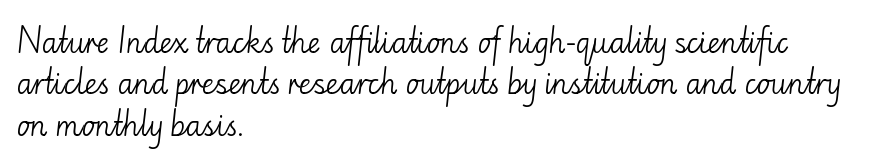
Q: Is the text bold? A: No.
Q: Is the text italic (slanted)? A: Yes.
Q: Is the typeface a serif or a sans-serif typeface? A: Sans-serif.
Q: Is the text underlined? A: No.
Q: How is the paragraph aligned? A: Left-aligned.
Q: Is the spacing between letters normal or unusually wide? A: Normal.
Q: Is the spacing between lines tight, normal or loose? A: Normal.
Q: Width (condensed, normal, or wide)? A: Normal.
Q: Stroke contrast? A: Low.
Q: x-height? A: Small.
Q: Monospaced? A: No.
